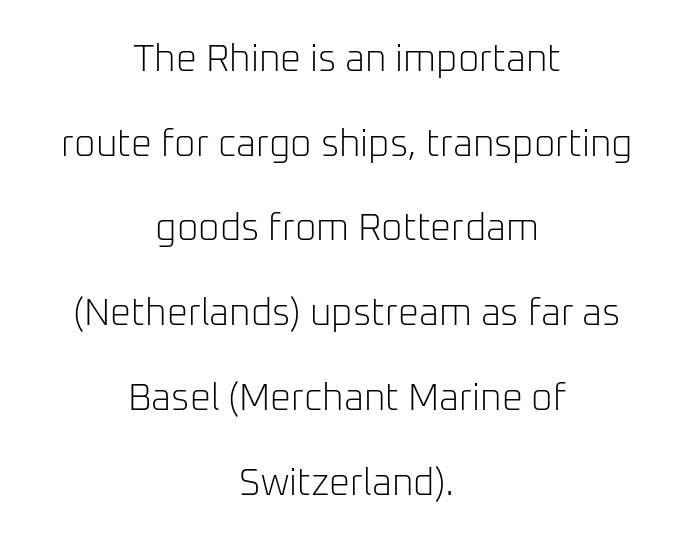
Q: Is the text bold? A: No.
Q: Is the text italic (slanted)? A: No, it is upright.
Q: Is the typeface a serif or a sans-serif typeface? A: Sans-serif.
Q: Is the text underlined? A: No.
Q: How is the paragraph aligned? A: Centered.
Q: Is the spacing between letters normal or unusually wide? A: Normal.
Q: Is the spacing between lines tight, normal or loose? A: Loose.
Q: Width (condensed, normal, or wide)? A: Normal.
Q: Stroke contrast? A: Low.
Q: x-height? A: Medium.
Q: Monospaced? A: No.
